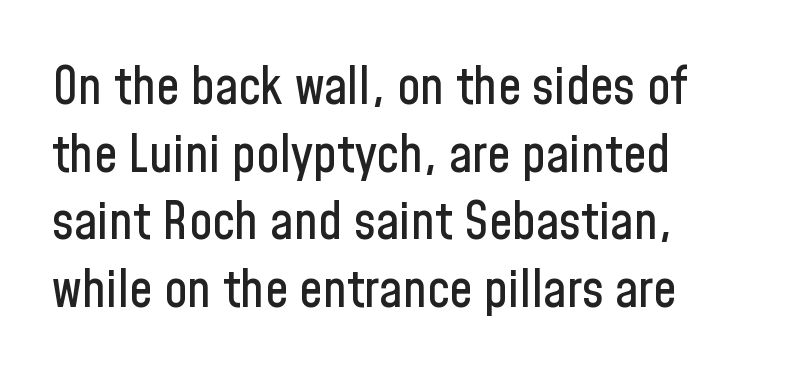
Type style note: lacks serifs. Here the designer chose a conventional face with non-uniform glyph widths. Nobody touched the tracking dial on this one. Nope, not italic — everything's standing straight.
